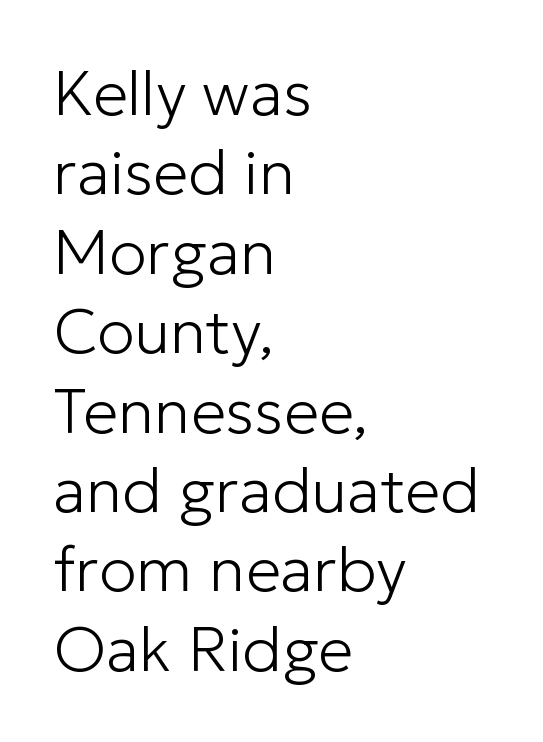
{"serif": "no", "italic": "no", "bold": "no", "weight": "light", "width": "normal", "stroke_contrast": "low", "x_height": "medium", "monospaced": "no", "underline": "no", "align": "left", "line_spacing": "normal", "line_spacing_ratio": 1.26, "letter_spacing": "normal", "letter_spacing_em": 0.0, "glyph_px": 63}
